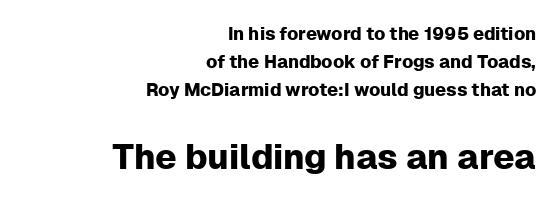
Q: Is the text italic (slanted)? A: No, it is upright.
Q: Is the typeface a serif or a sans-serif typeface? A: Sans-serif.
Q: Is the text underlined? A: No.
Q: How is the paragraph aligned? A: Right-aligned.
Q: Is the spacing between letters normal or unusually wide? A: Normal.
Q: Is the spacing between lines tight, normal or loose? A: Normal.
Q: Which block of text is set in a larger size, the first (top) or the second (bottom)? A: The second (bottom) one.
Q: Width (condensed, normal, or wide)? A: Normal.
Q: Stroke contrast? A: Low.
Q: x-height? A: Medium.
Q: Monospaced? A: No.
